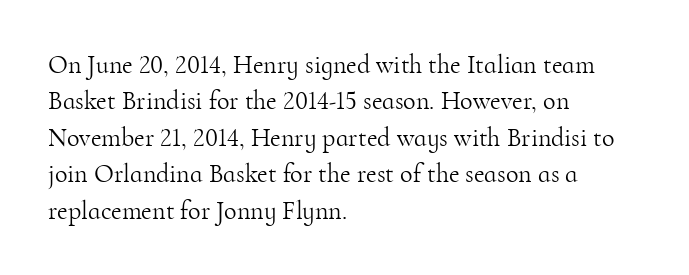
Short and long lines alike share a common starting point at left. The typeface has the unassuming heft of standard copy or less. Is the letter spacing exaggerated? No — it looks like the ordinary default. Has an underline been added? It has not. Posture: vertical.
